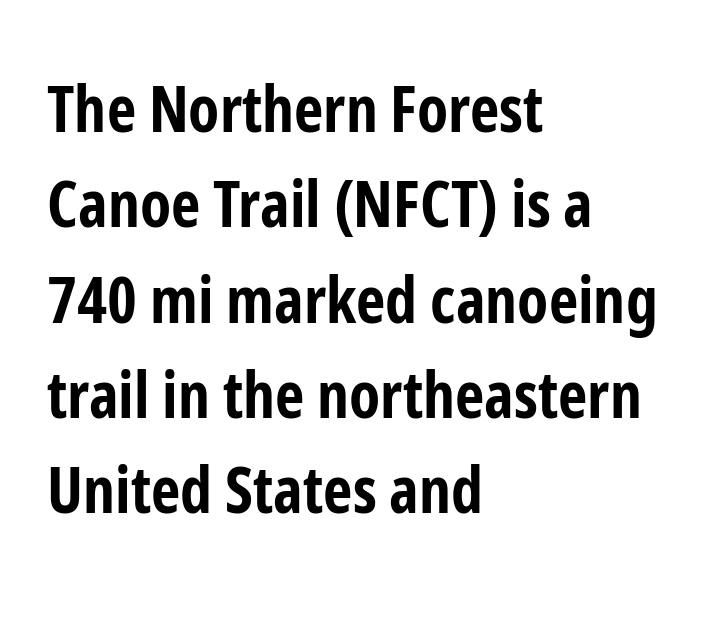
The image shows 64 px bold, condensed sans-serif type, upright; set left-aligned, normal line spacing (1.49x), normal letter spacing, not underlined; low stroke contrast and a medium x-height.
